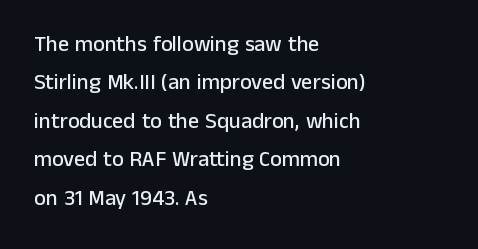
Underline: absent. Here the glyphs are tracked normally, forming tight word shapes. The type sits square on the baseline with zero lean. Each line starts at the same left margin while the right side varies.
